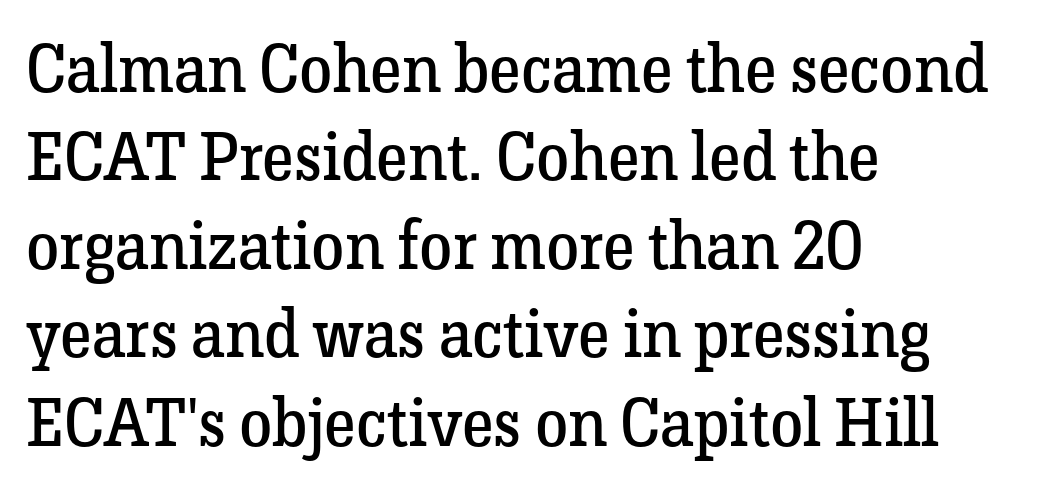
The image shows 67 px regular-weight serif type, upright; set left-aligned, normal line spacing (1.32x), normal letter spacing, not underlined; low stroke contrast and a medium x-height.
